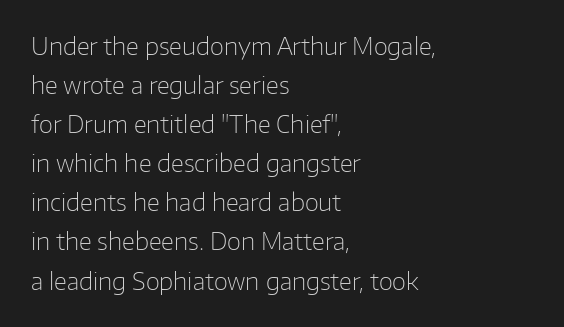
Q: Is the text bold? A: No.
Q: Is the text italic (slanted)? A: No, it is upright.
Q: Is the text underlined? A: No.
Q: How is the paragraph aligned? A: Left-aligned.
Q: Is the spacing between letters normal or unusually wide? A: Normal.
Q: Is the spacing between lines tight, normal or loose? A: Normal.
